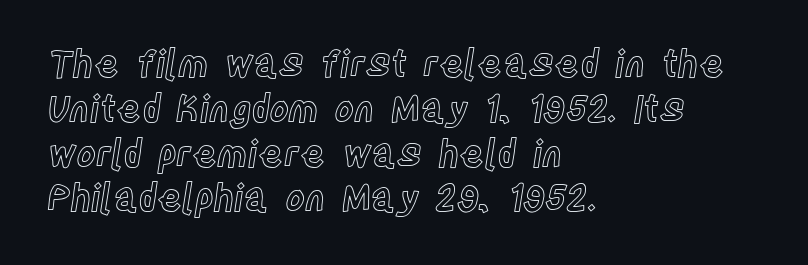
The image shows 37 px condensed type; set left-aligned, line spacing 1.21x, normal letter spacing, not underlined; a large x-height.
